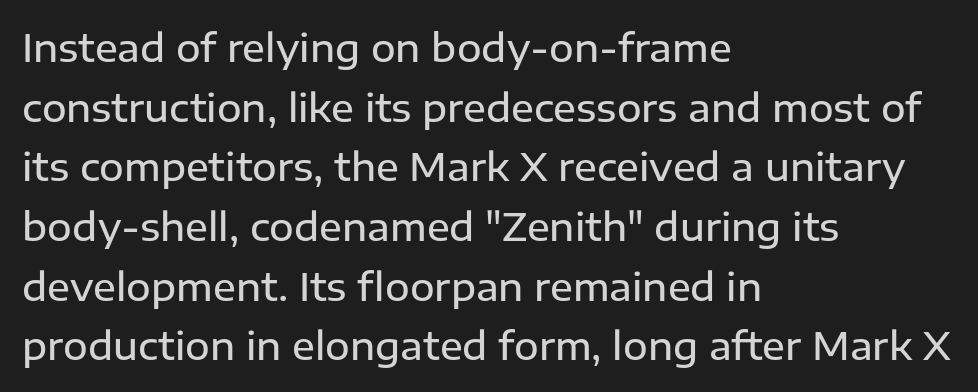
Q: Is the text bold? A: Semi-bold.
Q: Is the text italic (slanted)? A: No, it is upright.
Q: Is the typeface a serif or a sans-serif typeface? A: Sans-serif.
Q: Is the text underlined? A: No.
Q: How is the paragraph aligned? A: Left-aligned.
Q: Is the spacing between letters normal or unusually wide? A: Normal.
Q: Is the spacing between lines tight, normal or loose? A: Normal.
Q: Width (condensed, normal, or wide)? A: Normal.
Q: Stroke contrast? A: Low.
Q: x-height? A: Medium.
Q: Monospaced? A: No.
